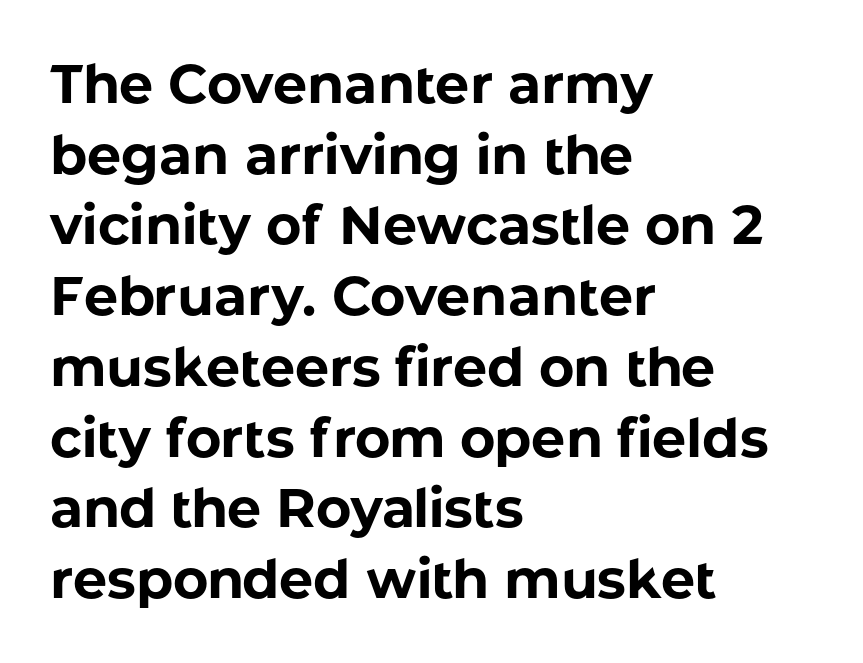
Q: Is the text bold? A: Yes.
Q: Is the text italic (slanted)? A: No, it is upright.
Q: Is the typeface a serif or a sans-serif typeface? A: Sans-serif.
Q: Is the text underlined? A: No.
Q: How is the paragraph aligned? A: Left-aligned.
Q: Is the spacing between letters normal or unusually wide? A: Normal.
Q: Is the spacing between lines tight, normal or loose? A: Normal.
Q: Width (condensed, normal, or wide)? A: Normal.
Q: Stroke contrast? A: Low.
Q: x-height? A: Medium.
Q: Monospaced? A: No.
